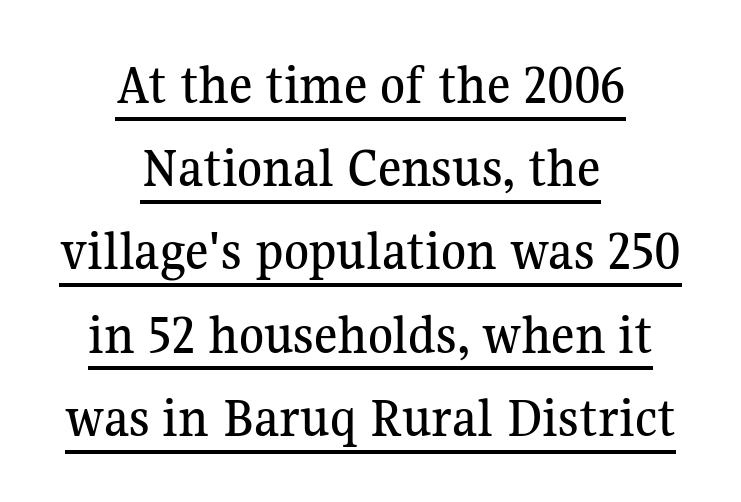
Each line is balanced around a shared central axis. You can tell from the footed stems that serif type was used. Character widths vary here, with narrow letters taking less room than wide ones. Rendered with straight, roman letterforms. Each word holds together tightly as a unit, with standard inter-letter gaps.
